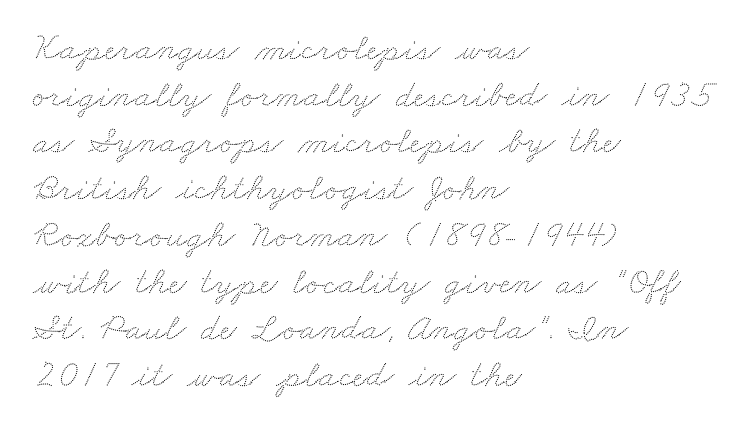
The passage shown is typed in a proportional face where columns would drift. The type is set solid horizontally, with unmodified tracking. The lines in this sample share a left origin and differ only in where they stop. Clear beneath every line of the passage.
